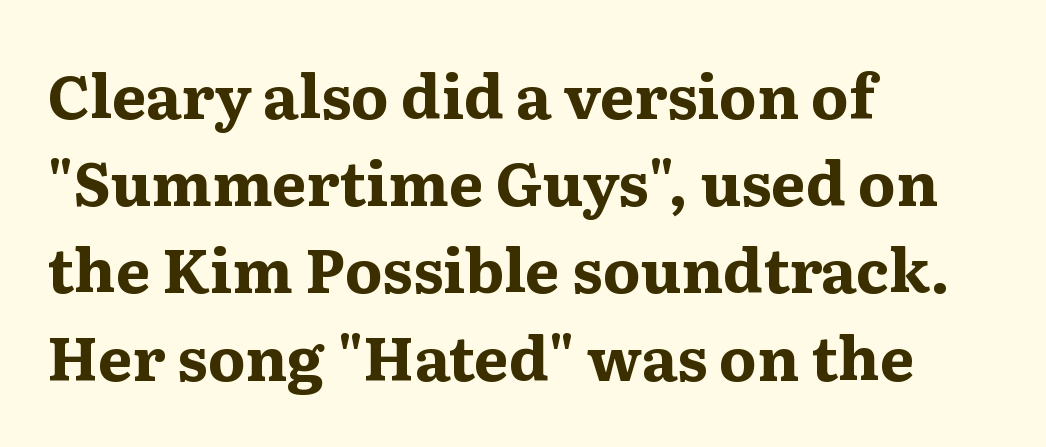
{"serif": "yes", "italic": "no", "bold": "yes", "weight": "bold", "width": "wide", "stroke_contrast": "medium", "x_height": "medium", "monospaced": "no", "underline": "no", "align": "left", "line_spacing": "normal", "line_spacing_ratio": 1.43, "letter_spacing": "normal", "letter_spacing_em": 0.0, "glyph_px": 61}
